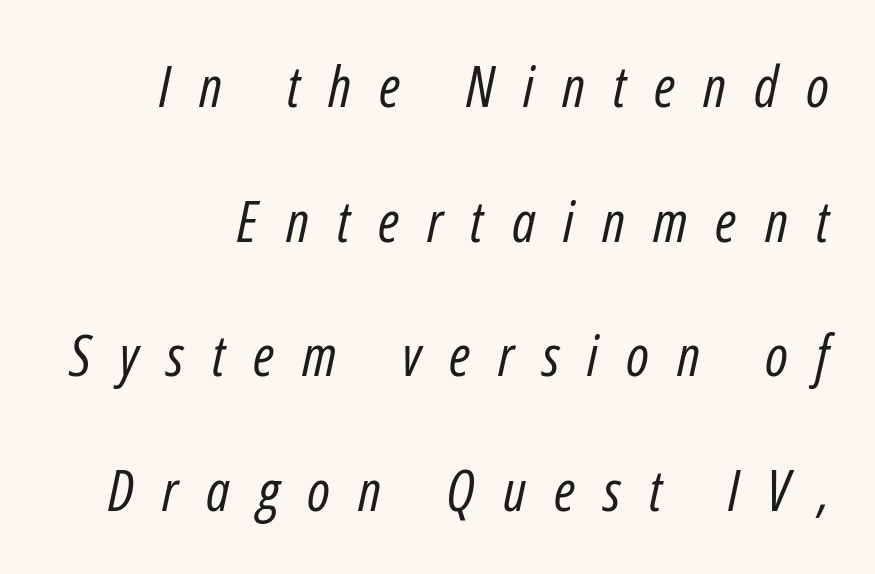
{"italic": "yes", "lean": "right", "slant_degrees": 12, "bold": "no", "weight": "regular", "width": "condensed", "stroke_contrast": "low", "x_height": "medium", "monospaced": "no", "underline": "no", "line_spacing": "loose", "line_spacing_ratio": 2.36, "letter_spacing": "wide", "letter_spacing_em": 0.49, "glyph_px": 57}
